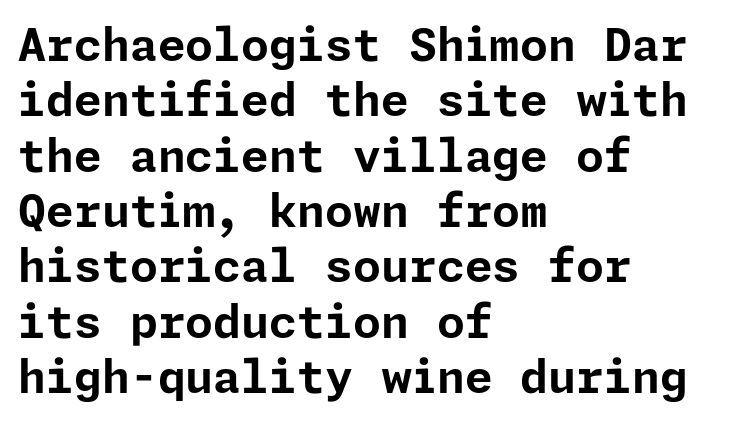
The strip under each line holds only bare page. Is the block centered? No — it sits flush against the left margin. The lettering stays uniformly vertical, giving the passage a roman look. The passage shown is typeset with a sans-serif family. Heft: maximum for text — a bold. Nothing unusual about the tracking: characters are spaced as the font intends.
